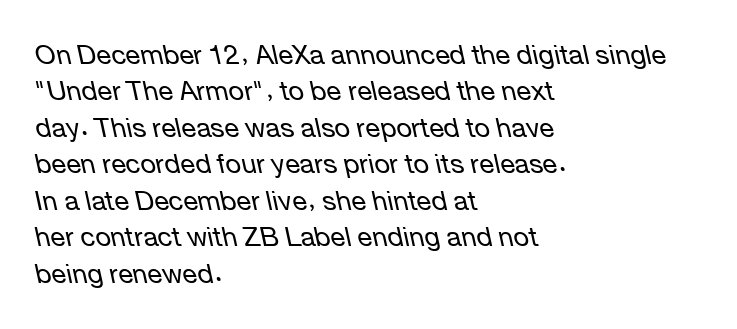
{"italic": "yes", "lean": "left", "slant_degrees": 12, "bold": "no", "underline": "no", "align": "left", "line_spacing": "normal", "line_spacing_ratio": 1.35, "letter_spacing": "normal", "letter_spacing_em": 0.0, "glyph_px": 27}
